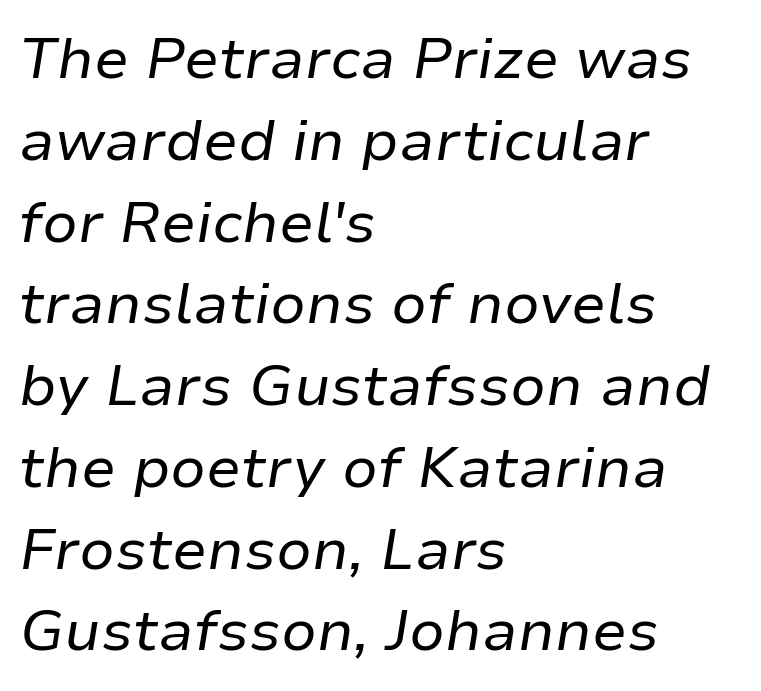
Q: Is the text bold? A: No.
Q: Is the text italic (slanted)? A: Yes, it leans right by about 9 degrees.
Q: Is the text underlined? A: No.
Q: How is the paragraph aligned? A: Left-aligned.
Q: Is the spacing between letters normal or unusually wide? A: Normal.
Q: Is the spacing between lines tight, normal or loose? A: Normal.
Q: Width (condensed, normal, or wide)? A: Normal.
Q: Stroke contrast? A: Low.
Q: x-height? A: Medium.
Q: Monospaced? A: No.
